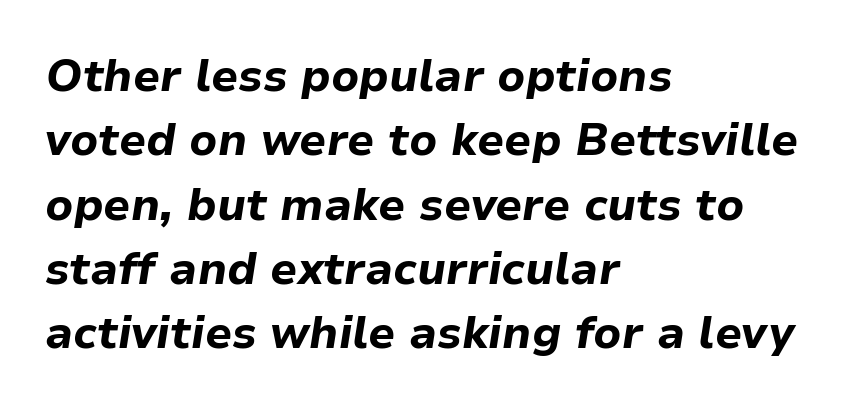
{"italic": "yes", "lean": "right", "slant_degrees": 9, "bold": "yes", "weight": "bold", "width": "normal", "stroke_contrast": "low", "x_height": "medium", "monospaced": "no", "underline": "no", "align": "left", "line_spacing": "normal", "line_spacing_ratio": 1.43, "letter_spacing": "normal", "letter_spacing_em": 0.0, "glyph_px": 45}
